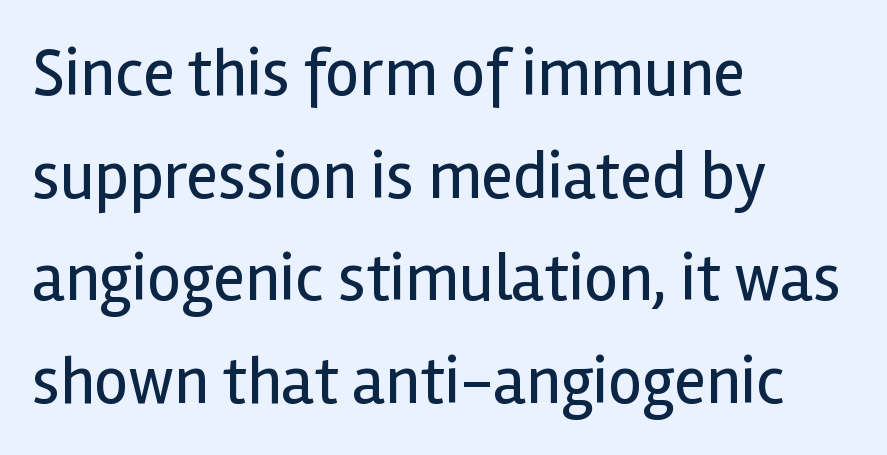
{"serif": "no", "italic": "no", "bold": "no", "weight": "regular", "width": "normal", "x_height": "medium", "monospaced": "no", "underline": "no", "align": "left", "line_spacing": "normal", "line_spacing_ratio": 1.53, "letter_spacing": "normal", "letter_spacing_em": 0.0, "glyph_px": 67}
